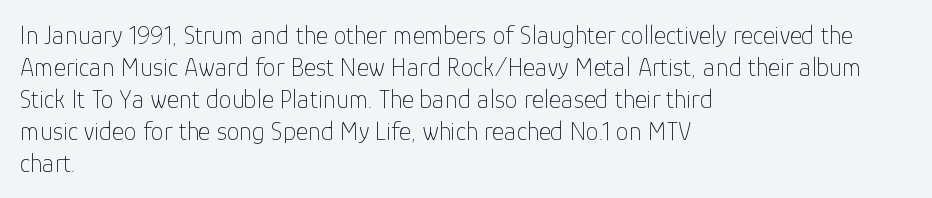
{"italic": "no", "bold": "no", "underline": "no", "align": "left", "line_spacing_ratio": 1.23, "letter_spacing": "normal", "letter_spacing_em": 0.0, "glyph_px": 26}
